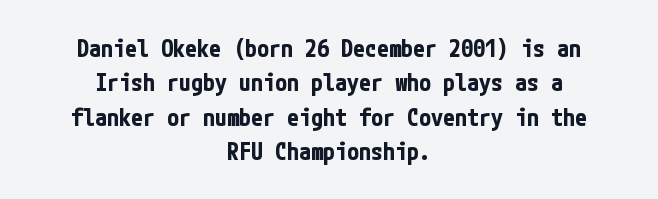
{"italic": "no", "bold": "yes", "underline": "no", "align": "center", "line_spacing": "normal", "line_spacing_ratio": 1.43, "letter_spacing": "normal", "letter_spacing_em": 0.0, "glyph_px": 24}
